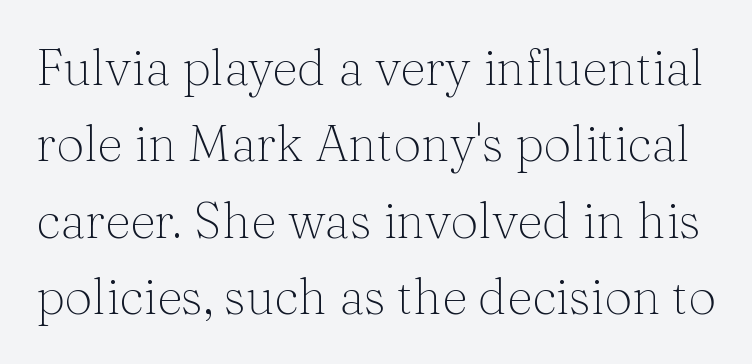
Q: Is the text bold? A: No.
Q: Is the text italic (slanted)? A: No, it is upright.
Q: Is the typeface a serif or a sans-serif typeface? A: Serif.
Q: Is the text underlined? A: No.
Q: Is the spacing between letters normal or unusually wide? A: Normal.
Q: Is the spacing between lines tight, normal or loose? A: Normal.
Q: Width (condensed, normal, or wide)? A: Normal.
Q: Stroke contrast? A: Medium.
Q: x-height? A: Medium.
Q: Monospaced? A: No.
